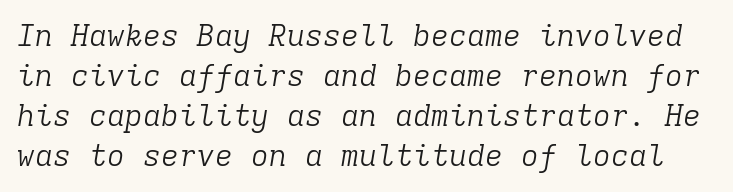
Type style note: has serifs. The rows are spaced the way most documents space them. Words float on clear page, feet unadorned. The face used here is rendered with its standard letterfit.
